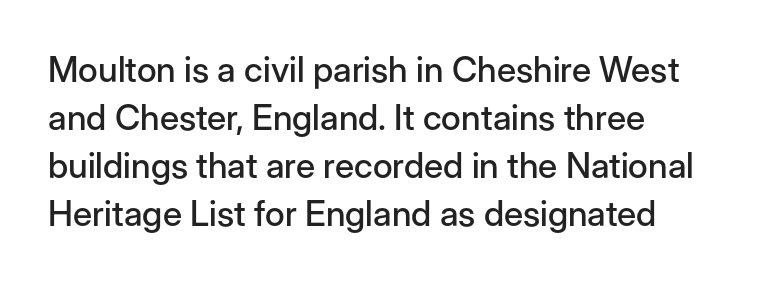
Q: Is the text italic (slanted)? A: No, it is upright.
Q: Is the typeface a serif or a sans-serif typeface? A: Sans-serif.
Q: Is the text underlined? A: No.
Q: How is the paragraph aligned? A: Left-aligned.
Q: Is the spacing between letters normal or unusually wide? A: Normal.
Q: Is the spacing between lines tight, normal or loose? A: Normal.
Q: Width (condensed, normal, or wide)? A: Normal.
Q: Stroke contrast? A: Low.
Q: x-height? A: Medium.
Q: Monospaced? A: No.
